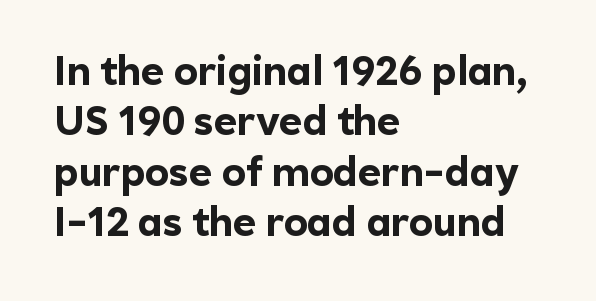
The axis of the letterforms is exactly vertical. The typeface chosen for these lines omits serifs. Compared with typical body copy, the letter spacing here is the same. What weight is shown? A full bold with thick strokes. One glance says typical: line gaps are just what's usual.
